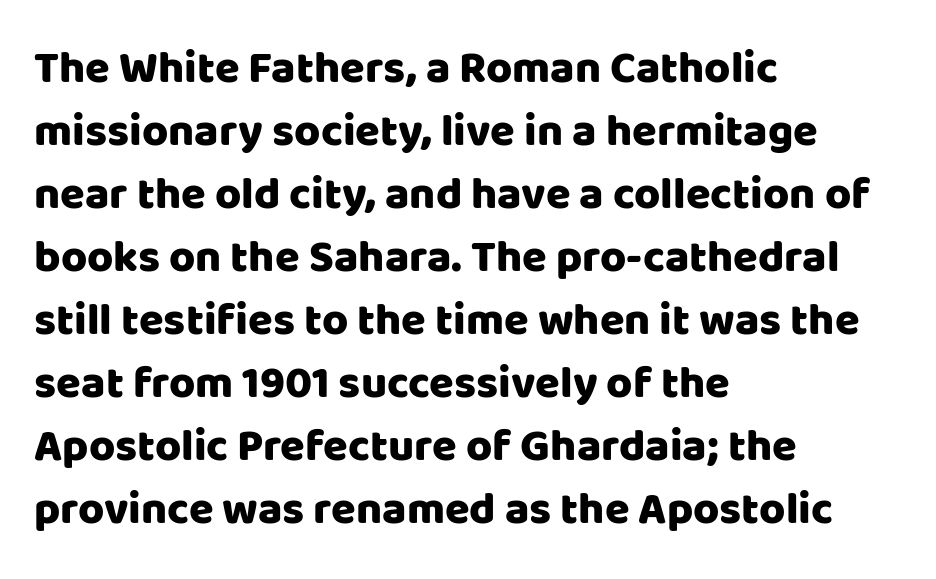
The gap between lines stays unmarked. The lines sit at an ordinary, default distance from one another. The passage is arranged the way most books set body copy — flush left. Inter-character spacing is left at the font's built-in metrics. Character widths vary here, with narrow letters taking less room than wide ones.
